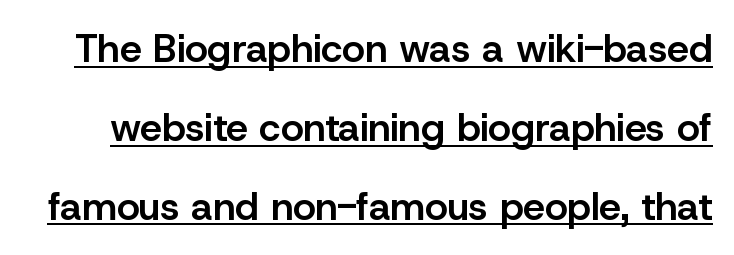
Letter spacing: default. A typesetter would mark this as roman, not italic. The lines are spread far apart with generous leading. Its strokes are somewhat broadened, the hallmark of semibold type. Font category for this specimen: sans-serif. Looks like regular typesetting: each glyph gets only the width it needs.
